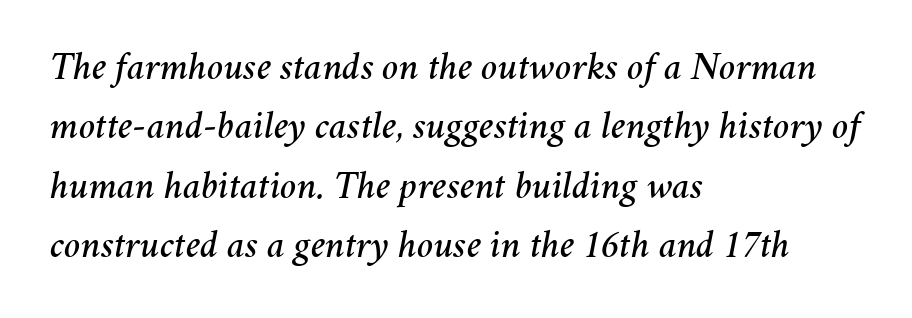
Q: Is the text italic (slanted)? A: Yes, it leans right by about 11 degrees.
Q: Is the text underlined? A: No.
Q: How is the paragraph aligned? A: Left-aligned.
Q: Is the spacing between letters normal or unusually wide? A: Normal.
Q: Is the spacing between lines tight, normal or loose? A: Normal.
Q: Width (condensed, normal, or wide)? A: Normal.
Q: Stroke contrast? A: Medium.
Q: x-height? A: Medium.
Q: Monospaced? A: No.
